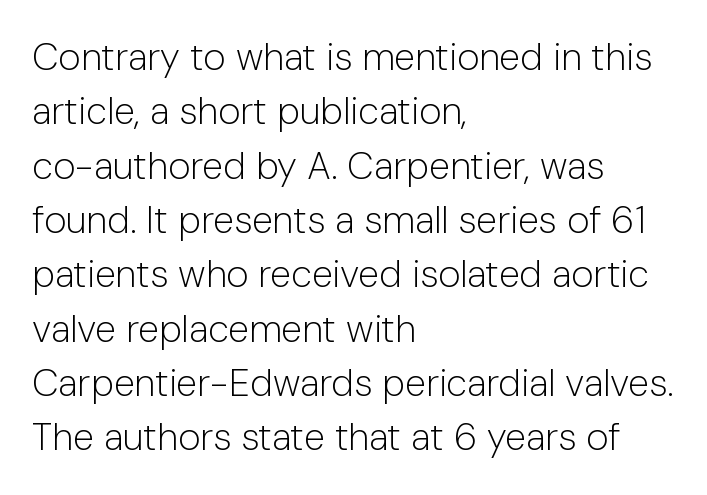
The image shows 38 px light sans-serif type, upright; set left-aligned, normal line spacing (1.43x), normal letter spacing, not underlined; low stroke contrast and a medium x-height.
